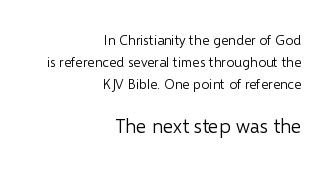
Q: Is the text bold? A: No.
Q: Is the text italic (slanted)? A: No, it is upright.
Q: Is the text underlined? A: No.
Q: How is the paragraph aligned? A: Right-aligned.
Q: Is the spacing between letters normal or unusually wide? A: Normal.
Q: Is the spacing between lines tight, normal or loose? A: Normal.
Q: Which block of text is set in a larger size, the first (top) or the second (bottom)? A: The second (bottom) one.
